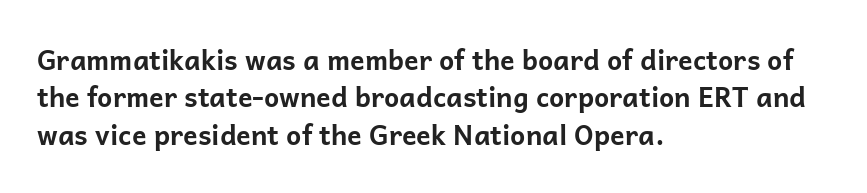
Q: Is the text bold? A: Yes.
Q: Is the text italic (slanted)? A: No, it is upright.
Q: Is the text underlined? A: No.
Q: How is the paragraph aligned? A: Left-aligned.
Q: Is the spacing between letters normal or unusually wide? A: Normal.
Q: Is the spacing between lines tight, normal or loose? A: Normal.
